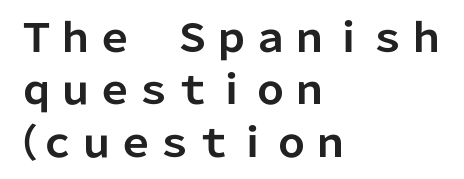
{"serif": "no", "italic": "no", "bold": "yes", "weight": "bold", "width": "normal", "stroke_contrast": "low", "x_height": "medium", "monospaced": "no", "underline": "no", "align": "left", "line_spacing": "normal", "line_spacing_ratio": 1.34, "letter_spacing": "normal", "letter_spacing_em": 0.0, "glyph_px": 39}
